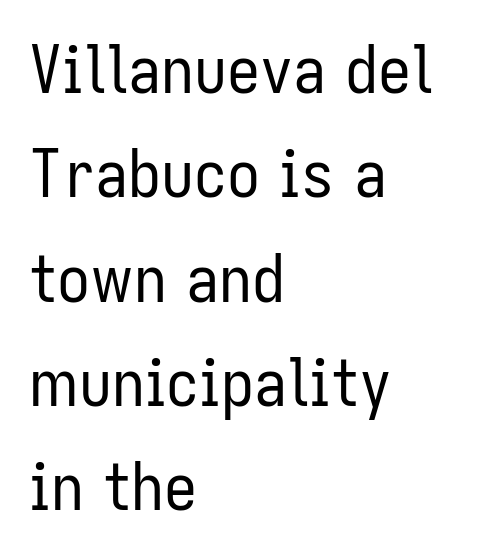
These lines are rendered in a variable-pitch font. This is roman type, the default non-slanted kind. Does the leading feel generous? No, just average. The typesetter chose a ragged-right arrangement here.
